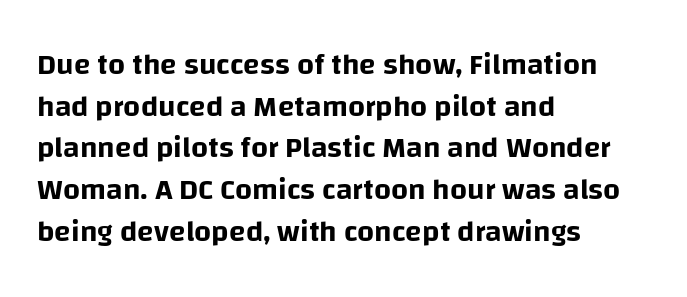
Note the varied advance widths — an 'i' is clearly narrower than an 'm'. Every stem runs plumb, perpendicular to the baseline. These lines are set flush left with a ragged right edge. Between one letter and the next there's only the usual sliver of space. The typeface chosen for these lines omits serifs. If you measured baseline to baseline, you'd find a middling distance.
